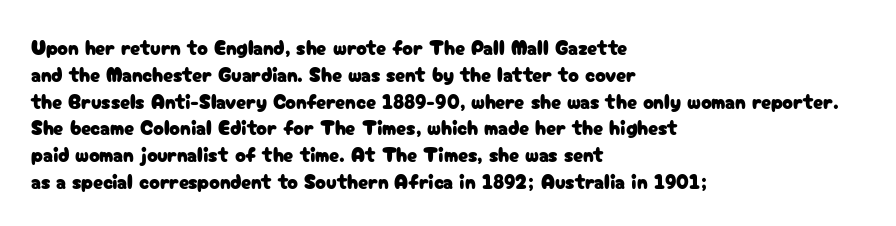
{"italic": "no", "underline": "no", "align": "left", "line_spacing": "normal", "line_spacing_ratio": 1.34, "letter_spacing": "normal", "letter_spacing_em": 0.0, "glyph_px": 20}
